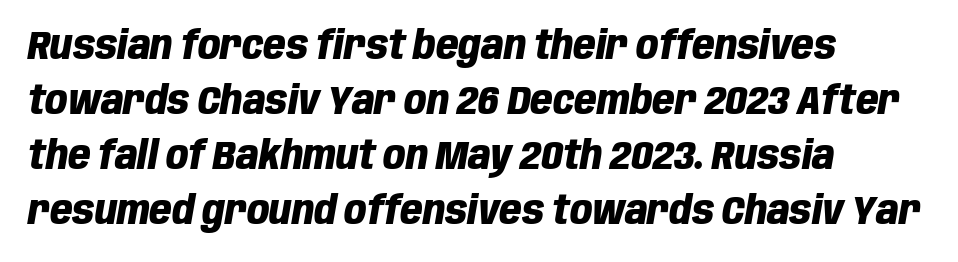
Italic: yes, the glyphs are oblique. Regarding leading, the lines here are spaced in the standard way. Looks like regular typesetting: each glyph gets only the width it needs. Caption: standard tracking, unaltered.
